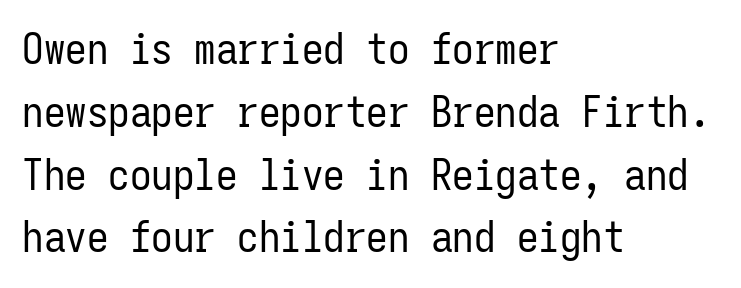
Q: Is the text bold? A: No.
Q: Is the text italic (slanted)? A: No, it is upright.
Q: Is the typeface a serif or a sans-serif typeface? A: Sans-serif.
Q: Is the text underlined? A: No.
Q: How is the paragraph aligned? A: Left-aligned.
Q: Is the spacing between letters normal or unusually wide? A: Normal.
Q: Is the spacing between lines tight, normal or loose? A: Normal.
Q: Width (condensed, normal, or wide)? A: Condensed.
Q: Stroke contrast? A: Low.
Q: x-height? A: Medium.
Q: Monospaced? A: Yes.
